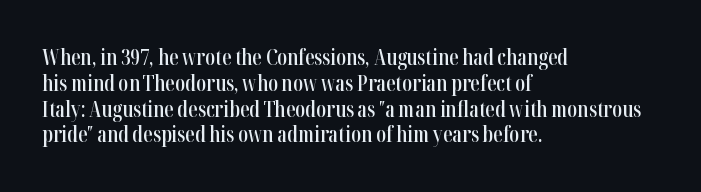
The image shows 21 px text type, upright; set left-aligned, line spacing 1.23x, normal letter spacing, not underlined.
